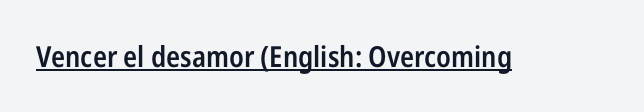
Q: Is the text bold? A: Semi-bold.
Q: Is the text italic (slanted)? A: No, it is upright.
Q: Is the typeface a serif or a sans-serif typeface? A: Sans-serif.
Q: Is the text underlined? A: Yes.
Q: Is the spacing between letters normal or unusually wide? A: Normal.
Q: Width (condensed, normal, or wide)? A: Condensed.
Q: Stroke contrast? A: Low.
Q: x-height? A: Medium.
Q: Monospaced? A: No.
